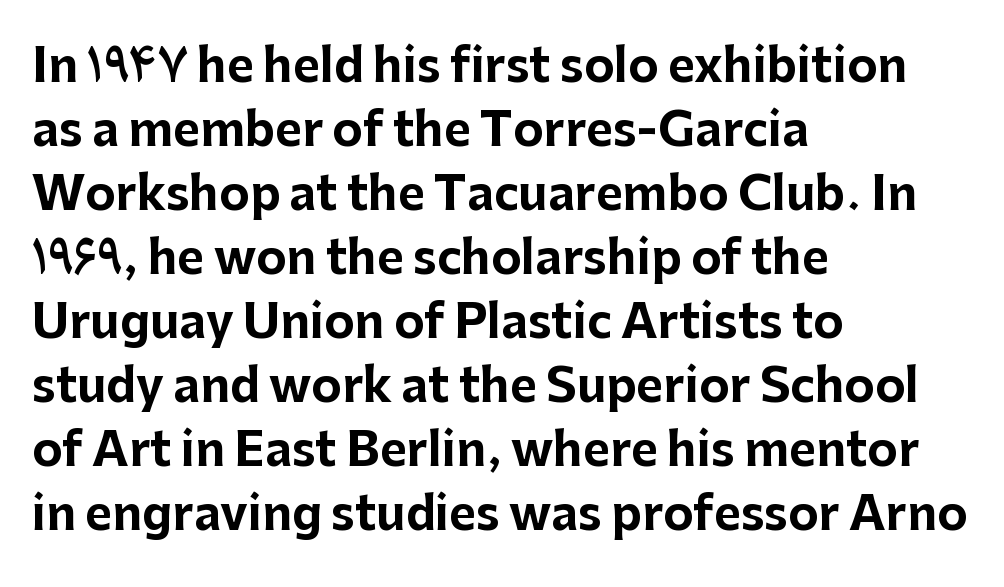
Q: Is the text bold? A: Yes.
Q: Is the text italic (slanted)? A: No, it is upright.
Q: Is the typeface a serif or a sans-serif typeface? A: Sans-serif.
Q: Is the text underlined? A: No.
Q: How is the paragraph aligned? A: Left-aligned.
Q: Is the spacing between letters normal or unusually wide? A: Normal.
Q: Is the spacing between lines tight, normal or loose? A: Normal.
Q: Width (condensed, normal, or wide)? A: Normal.
Q: Stroke contrast? A: Low.
Q: x-height? A: Medium.
Q: Monospaced? A: No.
